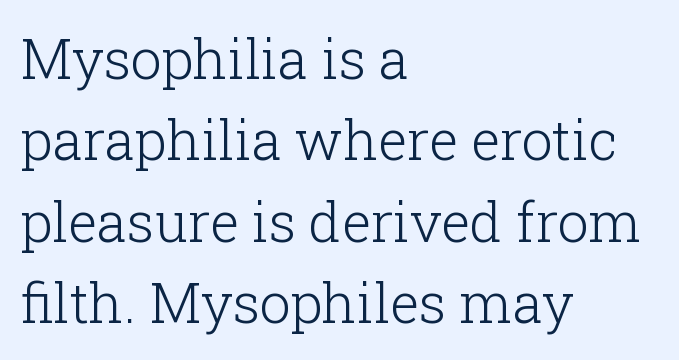
{"serif": "yes", "italic": "no", "bold": "no", "weight": "light", "width": "normal", "stroke_contrast": "low", "x_height": "medium", "monospaced": "no", "underline": "no", "align": "left", "line_spacing": "normal", "line_spacing_ratio": 1.48, "letter_spacing": "normal", "letter_spacing_em": 0.0, "glyph_px": 55}
